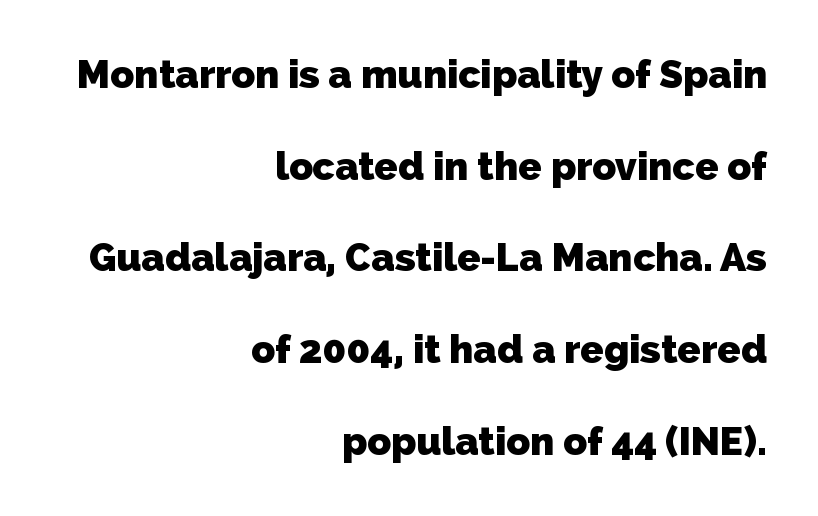
{"serif": "no", "bold": "yes", "weight": "heavy", "width": "normal", "stroke_contrast": "low", "x_height": "medium", "monospaced": "no", "underline": "no", "align": "right", "line_spacing": "loose", "line_spacing_ratio": 2.35, "letter_spacing": "normal", "letter_spacing_em": 0.0, "glyph_px": 39}
